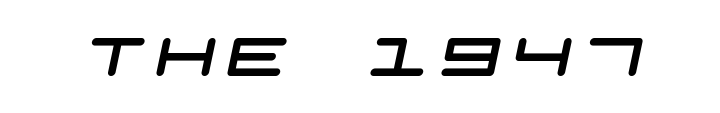
A sans-serif font was chosen for this passage. Has an underline been added? It has not. There is plenty of visible air inserted between adjacent glyphs.
